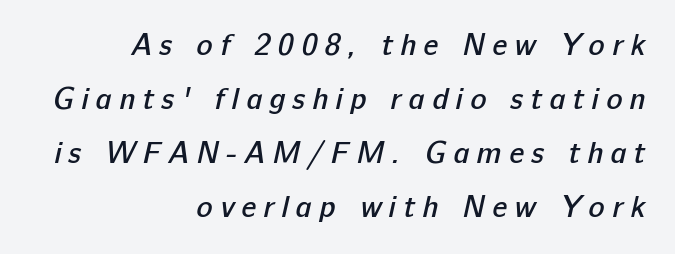
The font family rendered here belongs to the sans-serif group. Compared with a flush-left layout, this one pins lines to the opposite, right side. There is plenty of visible air inserted between adjacent glyphs. Here the designer chose a conventional face with non-uniform glyph widths. This is moderately heavy type, rendered in semibold.
